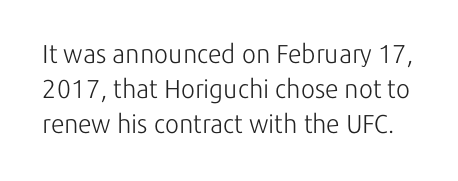
The image shows 26 px text type, upright; set normal line spacing (1.34x), normal letter spacing, not underlined.
